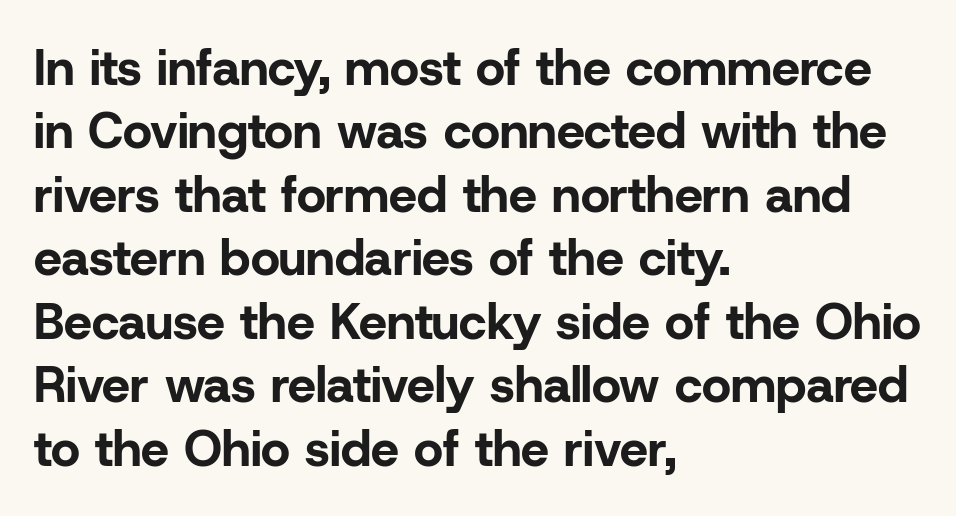
{"serif": "no", "italic": "no", "bold": "yes", "weight": "bold", "width": "normal", "stroke_contrast": "low", "x_height": "medium", "monospaced": "no", "underline": "no", "align": "left", "line_spacing": "normal", "line_spacing_ratio": 1.27, "letter_spacing": "normal", "letter_spacing_em": 0.0, "glyph_px": 50}
